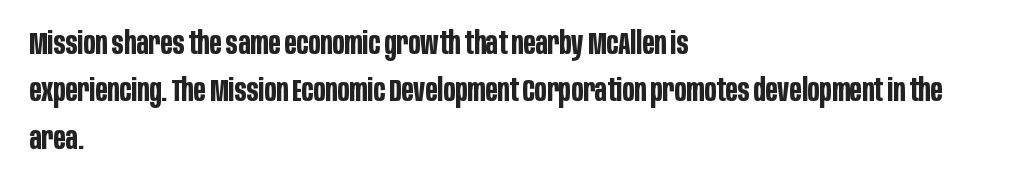
The image shows 31 px bold, condensed sans-serif type, upright; set left-aligned, normal line spacing (1.53x), normal letter spacing, not underlined; low stroke contrast and a large x-height.
